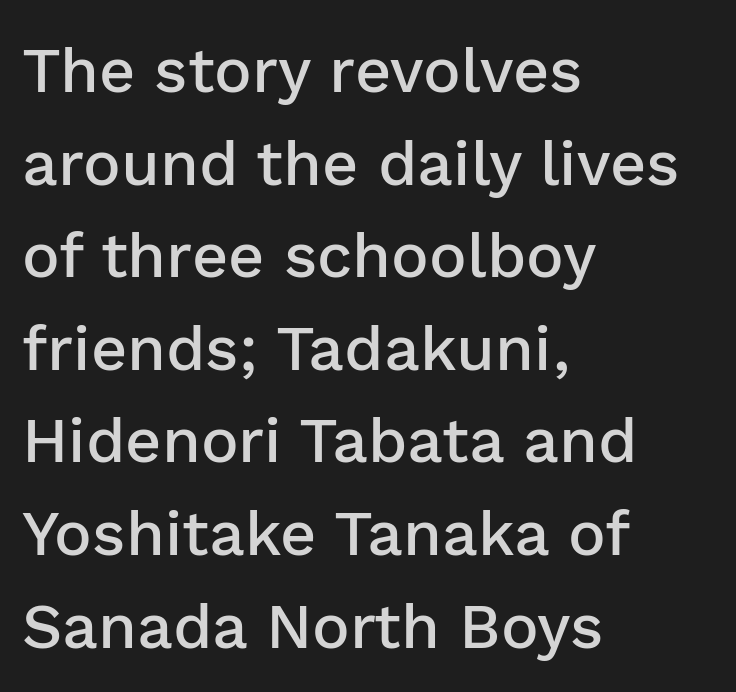
{"serif": "no", "italic": "no", "bold": "semi", "weight": "semibold", "width": "normal", "stroke_contrast": "low", "x_height": "medium", "monospaced": "no", "underline": "no", "align": "left", "line_spacing": "normal", "line_spacing_ratio": 1.47, "letter_spacing": "normal", "letter_spacing_em": 0.0, "glyph_px": 63}
